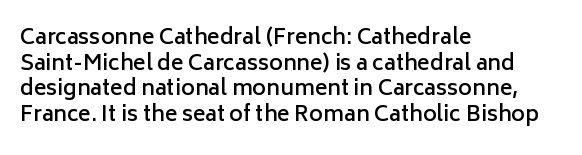
{"italic": "no", "bold": "semi", "underline": "no", "align": "left", "line_spacing_ratio": 1.22, "letter_spacing": "normal", "letter_spacing_em": 0.0, "glyph_px": 21}
